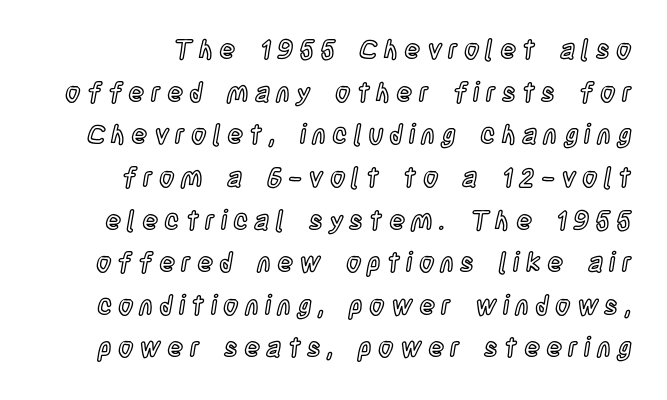
{"underline": "no", "line_spacing": "normal", "line_spacing_ratio": 1.64, "letter_spacing": "wide", "letter_spacing_em": 0.25, "glyph_px": 26}
